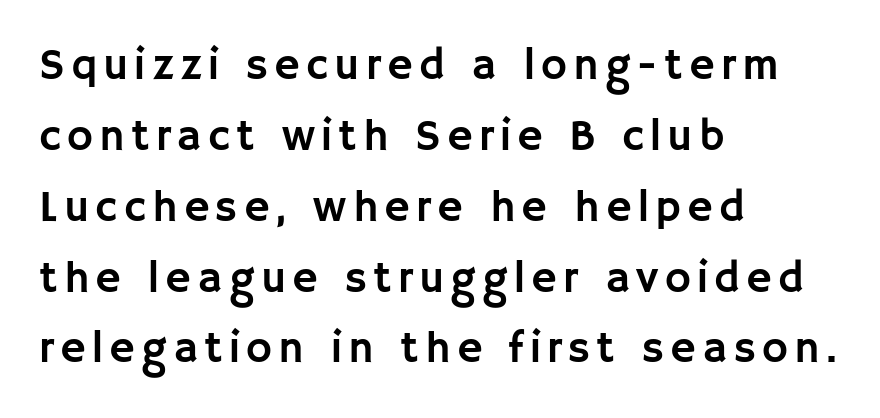
{"serif": "no", "italic": "no", "width": "normal", "stroke_contrast": "low", "x_height": "large", "monospaced": "no", "underline": "no", "align": "left", "line_spacing": "normal", "line_spacing_ratio": 1.61, "glyph_px": 44}
